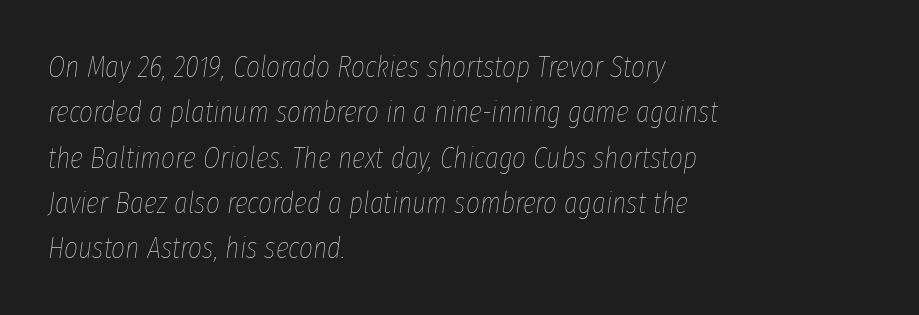
The image shows 30 px thin, condensed type, italic (leaning right); set left-aligned, normal line spacing (1.51x), normal letter spacing, not underlined; low stroke contrast and a medium x-height.
